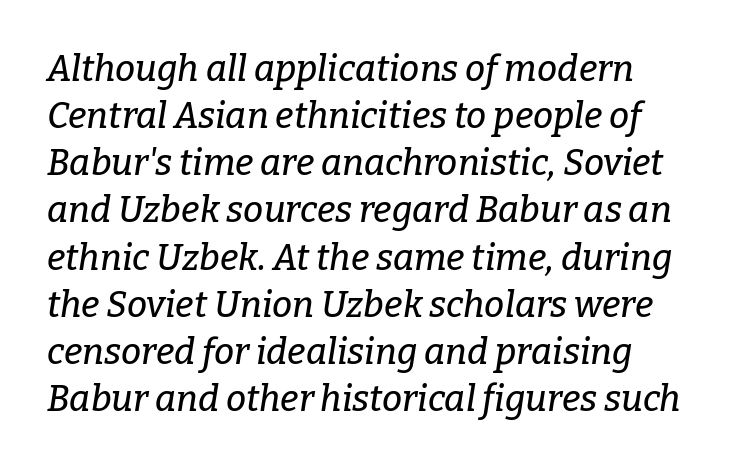
The image shows 36 px serif type, italic (leaning right); set normal line spacing (1.31x), normal letter spacing, not underlined; low stroke contrast and a medium x-height.
